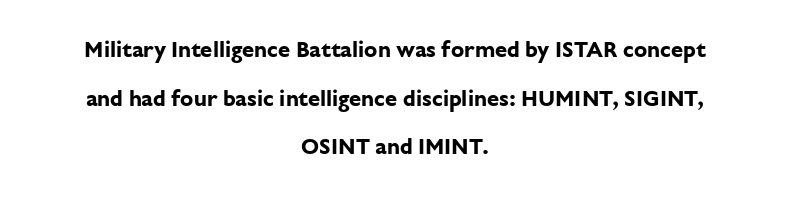
Q: Is the text bold? A: Yes.
Q: Is the text italic (slanted)? A: No, it is upright.
Q: Is the text underlined? A: No.
Q: How is the paragraph aligned? A: Centered.
Q: Is the spacing between letters normal or unusually wide? A: Normal.
Q: Is the spacing between lines tight, normal or loose? A: Loose.
